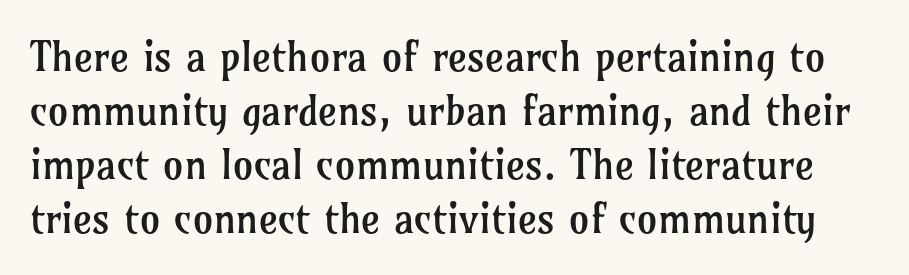
{"serif": "yes", "italic": "no", "bold": "no", "weight": "regular", "width": "normal", "stroke_contrast": "low", "x_height": "medium", "monospaced": "no", "underline": "no", "line_spacing": "normal", "line_spacing_ratio": 1.32, "letter_spacing": "normal", "letter_spacing_em": 0.0, "glyph_px": 41}
